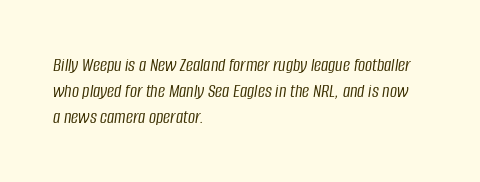
Does the lettering tilt? It does — this is italic. Unmarked baselines from the first word to the last. The rag falls on the right side of this text block. The vertical gap from one line to the next is medium. On a weight scale, this lands at 450 or below. Students, note that the glyphs here touch the page at normal intervals.
